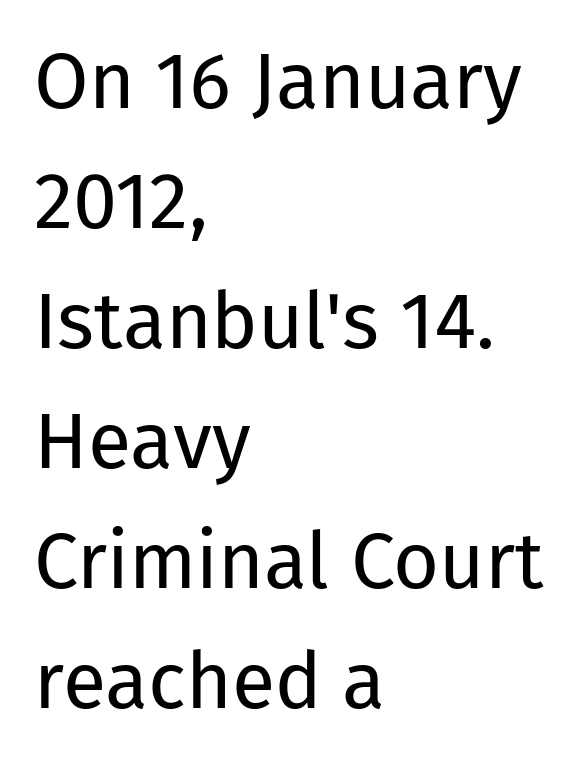
Q: Is the text bold? A: No.
Q: Is the text italic (slanted)? A: No, it is upright.
Q: Is the typeface a serif or a sans-serif typeface? A: Sans-serif.
Q: Is the text underlined? A: No.
Q: How is the paragraph aligned? A: Left-aligned.
Q: Is the spacing between letters normal or unusually wide? A: Normal.
Q: Is the spacing between lines tight, normal or loose? A: Normal.
Q: Width (condensed, normal, or wide)? A: Normal.
Q: Stroke contrast? A: Low.
Q: x-height? A: Medium.
Q: Monospaced? A: No.
